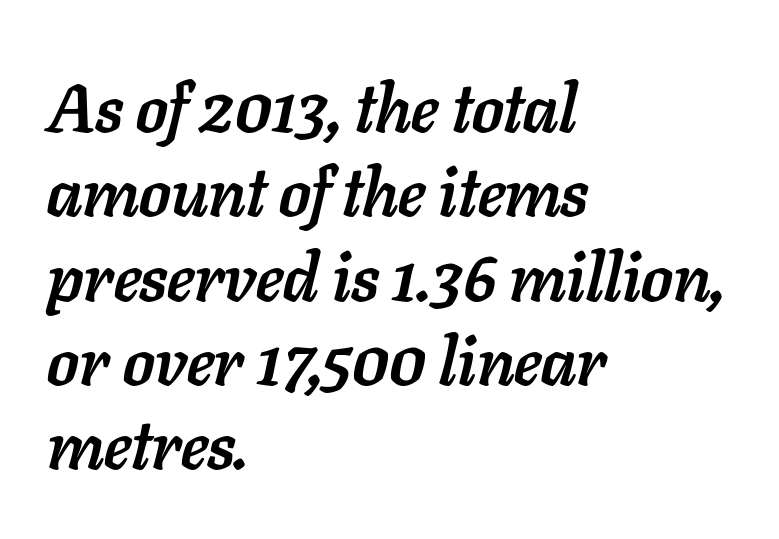
Q: Is the text bold? A: Yes.
Q: Is the text italic (slanted)? A: Yes, it leans right by about 11 degrees.
Q: Is the text underlined? A: No.
Q: How is the paragraph aligned? A: Left-aligned.
Q: Is the spacing between letters normal or unusually wide? A: Normal.
Q: Width (condensed, normal, or wide)? A: Normal.
Q: Stroke contrast? A: Low.
Q: x-height? A: Medium.
Q: Monospaced? A: No.
